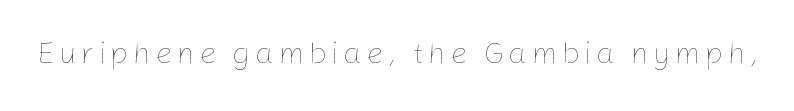
{"italic": "no", "bold": "no", "weight": "thin", "width": "normal", "stroke_contrast": "low", "x_height": "medium", "monospaced": "no", "underline": "no", "glyph_px": 30}
